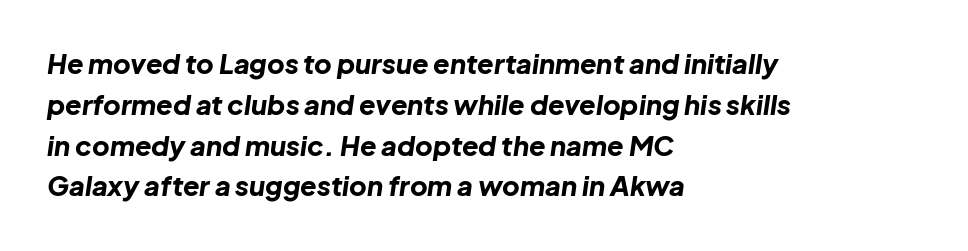
The glyphs are unaccompanied by any horizontal stroke below them. This sample uses an oblique cut, with every glyph tilted off the vertical. Is the letter spacing exaggerated? No — it looks like the ordinary default. Leading matches the norm, producing a regular column. This rendering uses left alignment, leaving the right contour irregular. Weight: bold.
